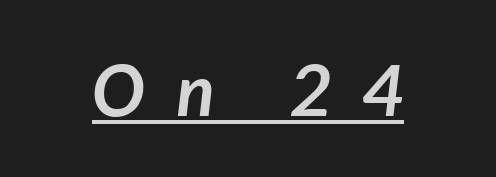
Looking at the ascenders, they clearly lean. Thick stems and heavy bowls — unmistakably bold. The letterforms stand isolated, each surrounded by extra space. The rendering uses the underline text-decoration. This sample has the flowing, uneven cadence of proportional lettering.
